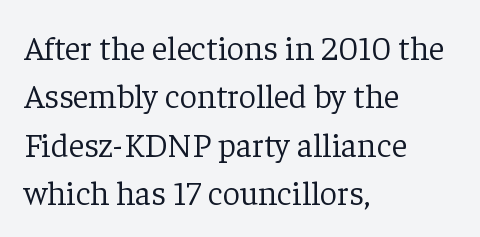
The image shows 34 px light serif type, upright; set left-aligned, normal line spacing (1.42x), normal letter spacing, not underlined; low stroke contrast and a medium x-height.
